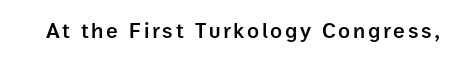
{"italic": "no", "bold": "semi", "underline": "no", "glyph_px": 22}
